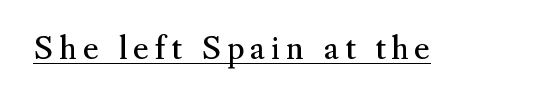
The image shows 30 px regular-weight serif type, upright; set unusually wide letter spacing (+0.2 em), underlined; medium stroke contrast and a small x-height.
